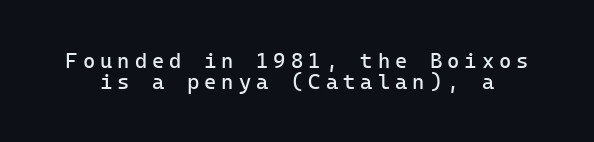
The image shows 21 px text type, upright; set tight line spacing (0.99x), unusually wide letter spacing (+0.24 em), not underlined.
